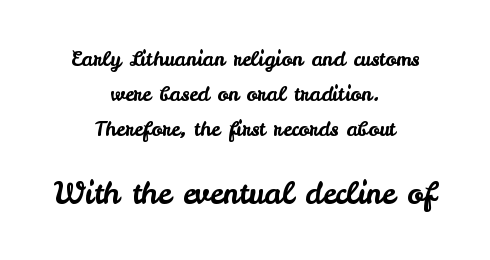
{"serif": "no", "width": "normal", "stroke_contrast": "low", "x_height": "small", "monospaced": "no", "underline": "no", "align": "center", "line_spacing_ratio": 1.74, "letter_spacing": "normal", "letter_spacing_em": 0.0, "larger_block": "second", "size_ratio": 1.5, "glyph_px": 30}
